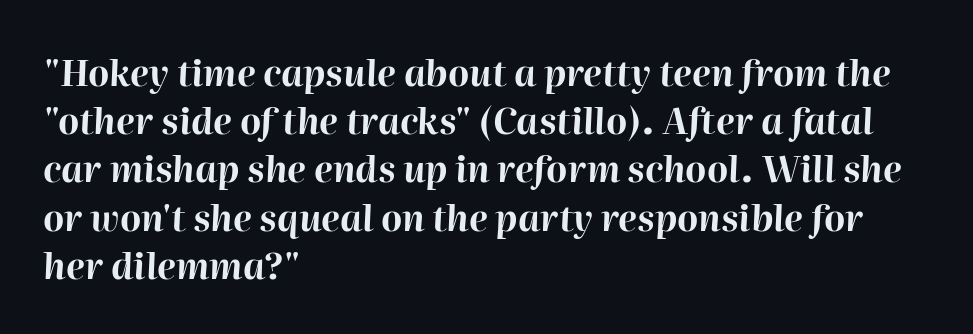
The image shows 36 px bold type, italic (leaning right); set left-aligned, normal line spacing (1.34x), normal letter spacing, not underlined; high stroke contrast and a medium x-height.
